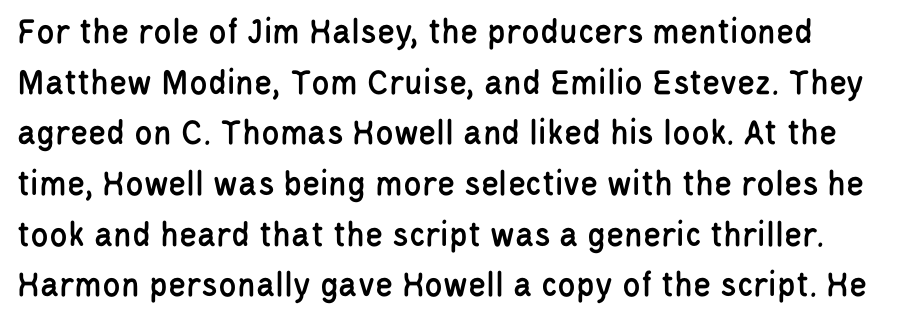
{"serif": "no", "italic": "no", "width": "condensed", "stroke_contrast": "low", "x_height": "large", "monospaced": "no", "underline": "no", "line_spacing": "normal", "line_spacing_ratio": 1.37, "letter_spacing": "normal", "letter_spacing_em": 0.0, "glyph_px": 37}
